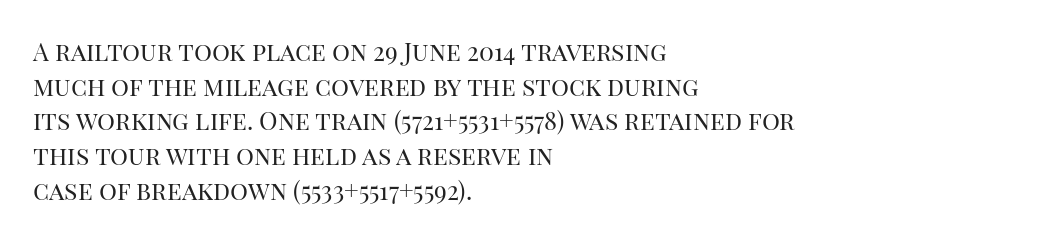
The image shows 25 px text type, upright; set left-aligned, normal line spacing (1.39x), normal letter spacing, not underlined.
